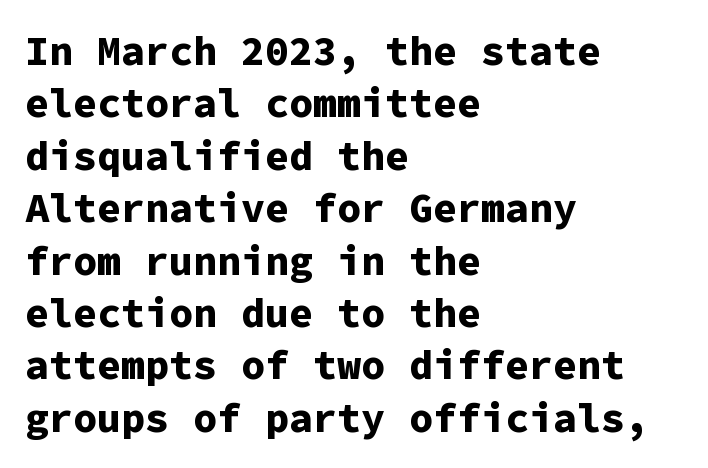
Q: Is the text bold? A: Yes.
Q: Is the text italic (slanted)? A: No, it is upright.
Q: Is the typeface a serif or a sans-serif typeface? A: Sans-serif.
Q: Is the text underlined? A: No.
Q: How is the paragraph aligned? A: Left-aligned.
Q: Is the spacing between letters normal or unusually wide? A: Normal.
Q: Is the spacing between lines tight, normal or loose? A: Normal.
Q: Width (condensed, normal, or wide)? A: Normal.
Q: Stroke contrast? A: Low.
Q: x-height? A: Medium.
Q: Monospaced? A: Yes.
